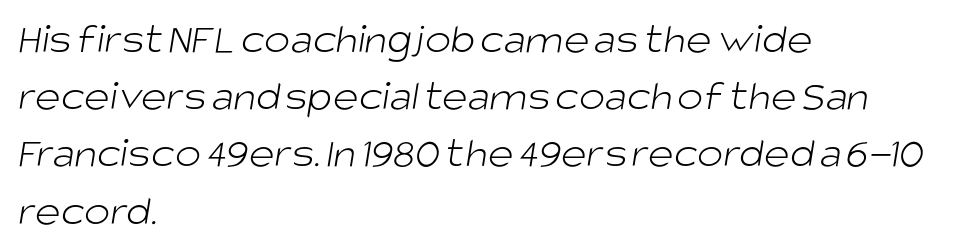
Here the glyphs are tracked normally, forming tight word shapes. The passage shown stacks its lines at a standard gap. Is the block centered? No — it sits flush against the left margin. The typeface chosen for these lines omits serifs. Is the stroke heavy? The answer is a plain regular-or-lighter. Beneath every word, the page is bare.
